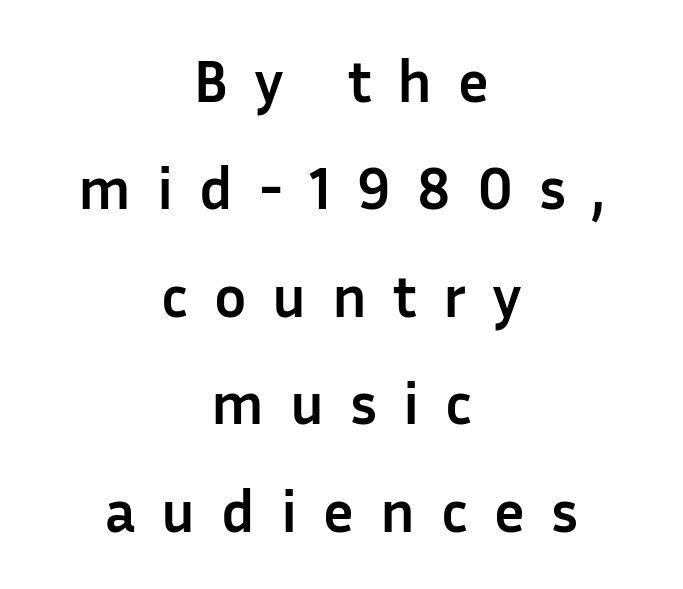
The image shows 60 px semibold sans-serif type, upright; set centered, line spacing 1.79x, unusually wide letter spacing (+0.43 em), not underlined; low stroke contrast and a medium x-height.
